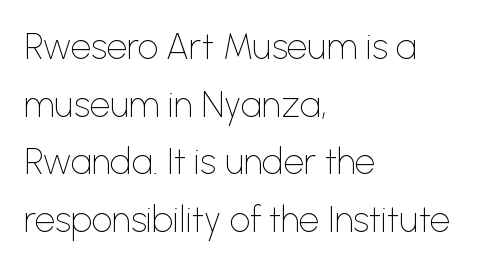
Vertically, the passage feels balanced, rows spaced as you'd expect. No chunkiness to these letters — they're not bold. This sample has the flowing, uneven cadence of proportional lettering. The type family on display is of the sans-serif kind. If you drew a line through each stem, it would be perfectly vertical.
